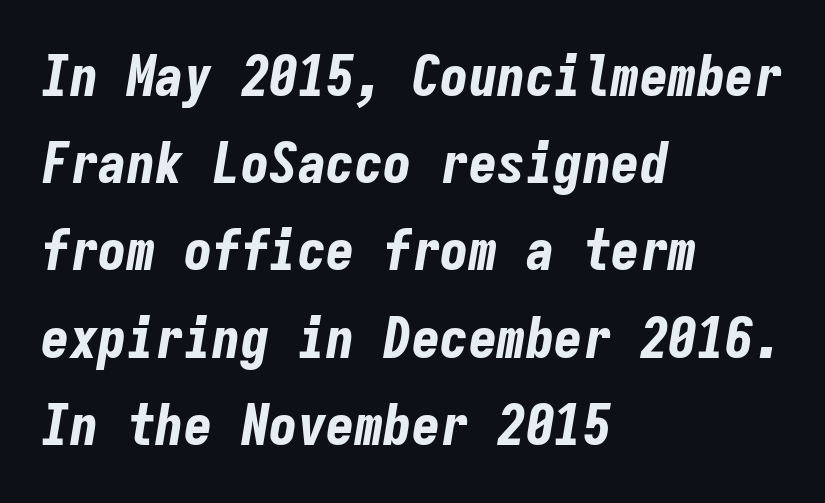
Q: Is the text bold? A: Yes.
Q: Is the text italic (slanted)? A: Yes, it leans right by about 9 degrees.
Q: Is the text underlined? A: No.
Q: How is the paragraph aligned? A: Left-aligned.
Q: Is the spacing between letters normal or unusually wide? A: Normal.
Q: Is the spacing between lines tight, normal or loose? A: Normal.
Q: Width (condensed, normal, or wide)? A: Condensed.
Q: Stroke contrast? A: Low.
Q: x-height? A: Medium.
Q: Monospaced? A: Yes.
